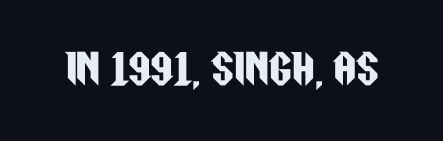
Decoration check: the copy has no underline. The face used here is a sans, in the tradition of grotesques and geometrics. This is roman type, the default non-slanted kind. Character widths vary here, with narrow letters taking less room than wide ones. Observe the ordinary spacing: letters are neighbours, not strangers.
